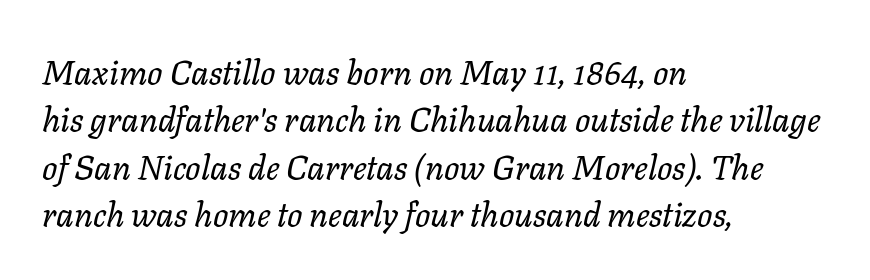
The image shows 34 px regular-weight type, italic (leaning right); set left-aligned, normal line spacing (1.39x), normal letter spacing, not underlined; low stroke contrast and a medium x-height.
